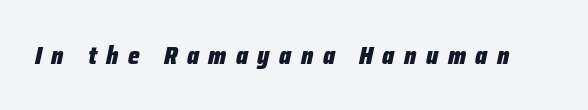
Its strokes are broad and dark, the hallmark of bold type. Is the letter spacing exaggerated? Yes — the characters are pushed far apart. When letters slant like this, we call the style italic. Check the space under the baseline: it is left empty.
